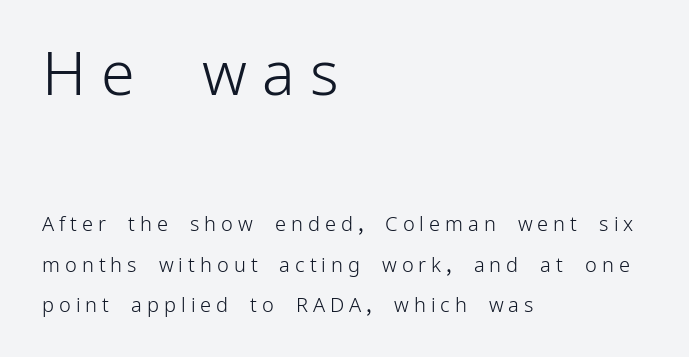
The image shows 61 px light sans-serif type, upright; set left-aligned, loose line spacing (2.01x), unusually wide letter spacing (+0.25 em), not underlined; the first (top) block is 3.05x larger; low stroke contrast and a medium x-height.
